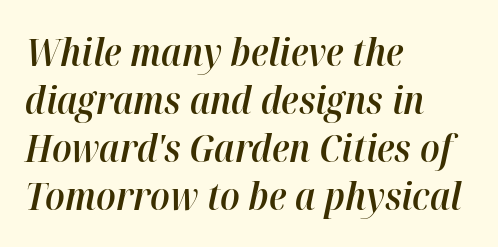
The image shows 38 px semibold type, italic (leaning right); set left-aligned, normal line spacing (1.26x), normal letter spacing, not underlined; high stroke contrast and a medium x-height.
